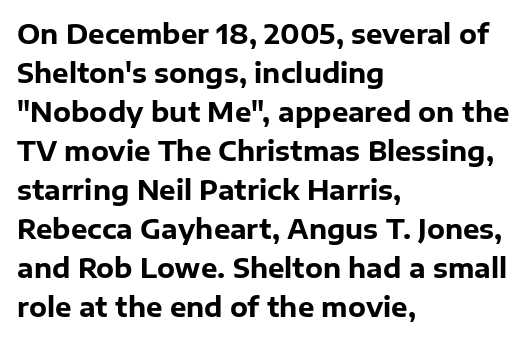
Successive baselines arrive at the customary interval. Nope, not italic — everything's standing straight. Stroke thickness is high; the sample reads as a true bold. Line starts are locked; line ends wander. Clear beneath every line of the passage. The line texture is even and compact thanks to regular tracking.
